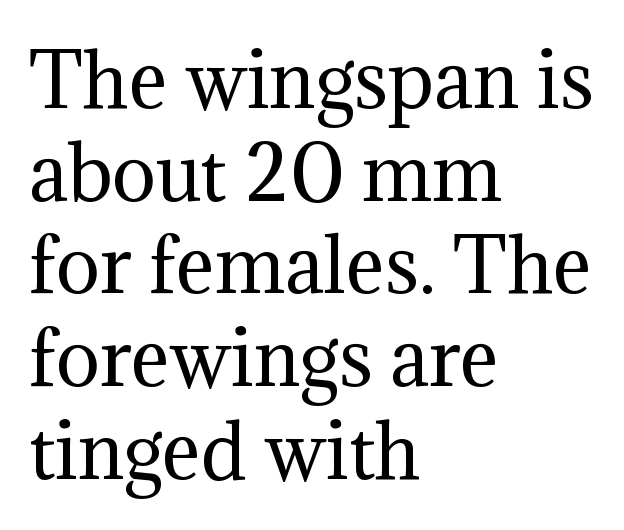
The image shows 73 px regular-weight serif type, upright; set left-aligned, normal line spacing (1.27x), normal letter spacing, not underlined; medium stroke contrast and a medium x-height.
